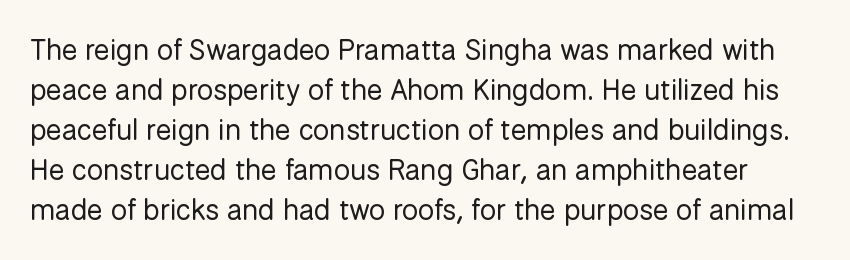
Q: Is the text bold? A: No.
Q: Is the text italic (slanted)? A: No, it is upright.
Q: Is the typeface a serif or a sans-serif typeface? A: Sans-serif.
Q: Is the text underlined? A: No.
Q: Is the spacing between letters normal or unusually wide? A: Normal.
Q: Is the spacing between lines tight, normal or loose? A: Normal.
Q: Width (condensed, normal, or wide)? A: Normal.
Q: Stroke contrast? A: Low.
Q: x-height? A: Medium.
Q: Monospaced? A: No.
